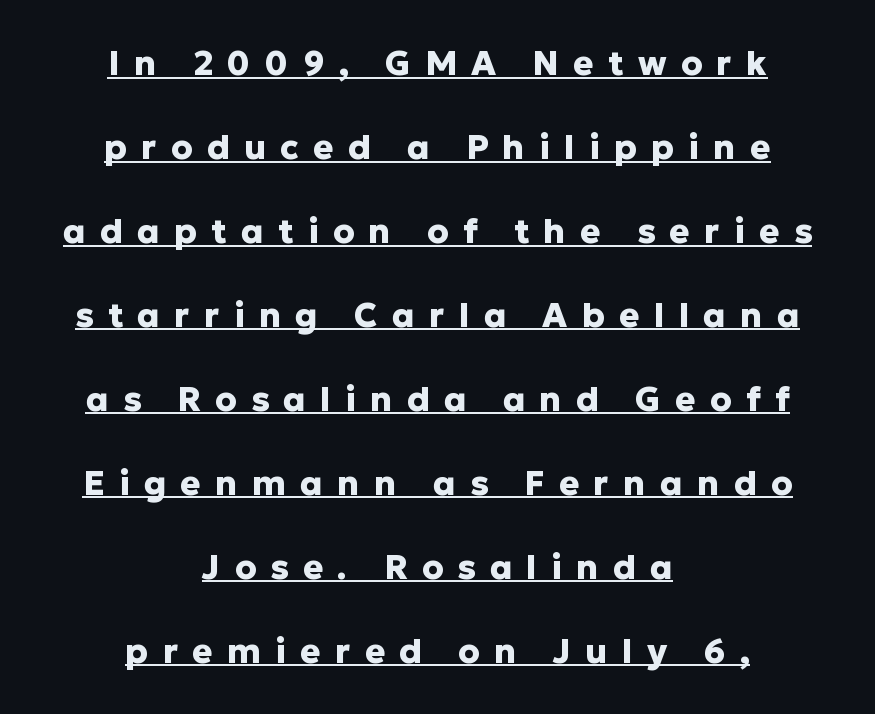
The image shows 34 px heavy sans-serif type, upright; set centered, loose line spacing (2.47x), unusually wide letter spacing (+0.42 em), underlined; low stroke contrast and a medium x-height.
